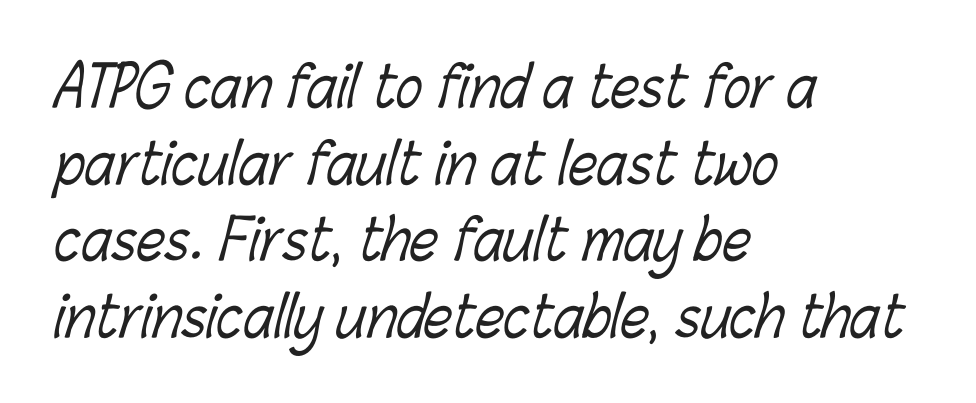
Q: Is the text bold? A: No.
Q: Is the text underlined? A: No.
Q: How is the paragraph aligned? A: Left-aligned.
Q: Is the spacing between letters normal or unusually wide? A: Normal.
Q: Is the spacing between lines tight, normal or loose? A: Normal.
Q: Width (condensed, normal, or wide)? A: Condensed.
Q: Stroke contrast? A: Low.
Q: x-height? A: Medium.
Q: Monospaced? A: No.
